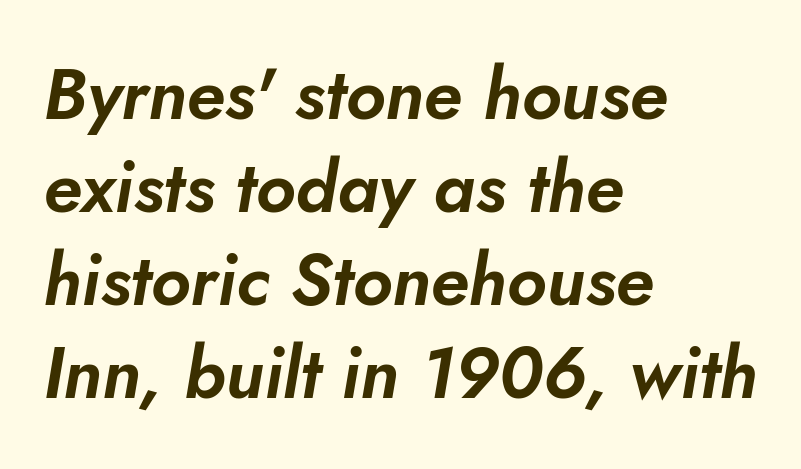
{"italic": "yes", "lean": "right", "slant_degrees": 10, "width": "normal", "stroke_contrast": "low", "x_height": "small", "monospaced": "no", "underline": "no", "align": "left", "line_spacing": "normal", "line_spacing_ratio": 1.31, "letter_spacing": "normal", "letter_spacing_em": 0.0, "glyph_px": 71}
